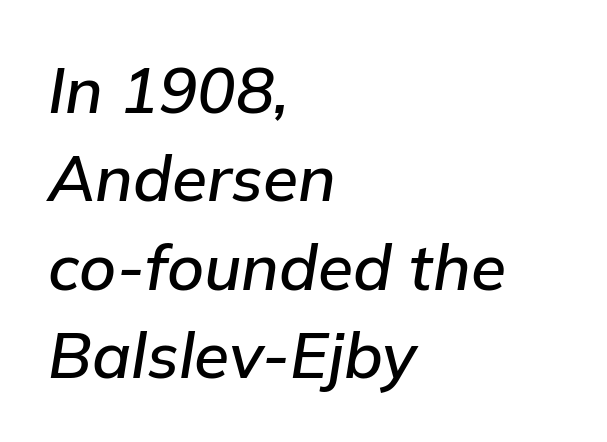
{"italic": "yes", "lean": "right", "slant_degrees": 9, "width": "normal", "stroke_contrast": "low", "x_height": "medium", "monospaced": "no", "underline": "no", "align": "left", "line_spacing": "normal", "line_spacing_ratio": 1.38, "letter_spacing": "normal", "letter_spacing_em": 0.0, "glyph_px": 64}
